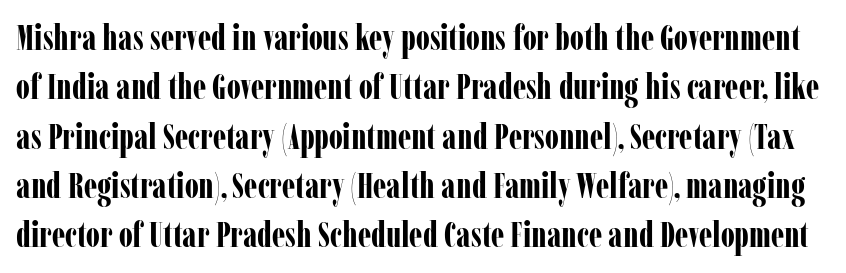
Q: Is the text bold? A: Yes.
Q: Is the text italic (slanted)? A: No, it is upright.
Q: Is the typeface a serif or a sans-serif typeface? A: Serif.
Q: Is the text underlined? A: No.
Q: Is the spacing between letters normal or unusually wide? A: Normal.
Q: Is the spacing between lines tight, normal or loose? A: Normal.
Q: Width (condensed, normal, or wide)? A: Condensed.
Q: Stroke contrast? A: Low.
Q: x-height? A: Medium.
Q: Monospaced? A: No.
